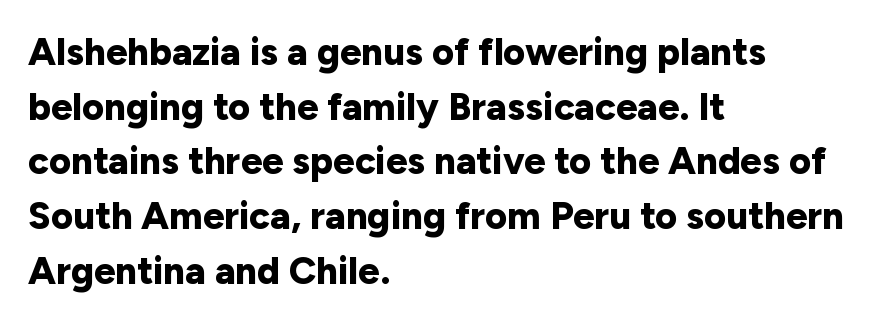
The image shows 38 px bold sans-serif type, upright; set left-aligned, normal line spacing (1.44x), normal letter spacing, not underlined; low stroke contrast and a medium x-height.
